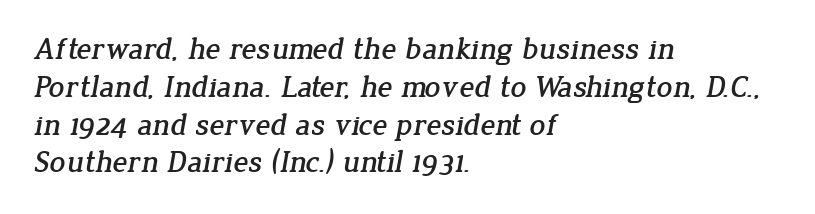
The image shows 31 px serif type; set left-aligned, line spacing 1.22x, normal letter spacing, not underlined; low stroke contrast and a medium x-height.
